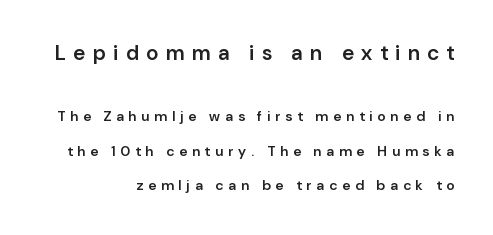
The image shows 21 px text type, upright; set right-aligned, loose line spacing (2.46x), unusually wide letter spacing (+0.36 em), not underlined; the first (top) block is 1.5x larger.
